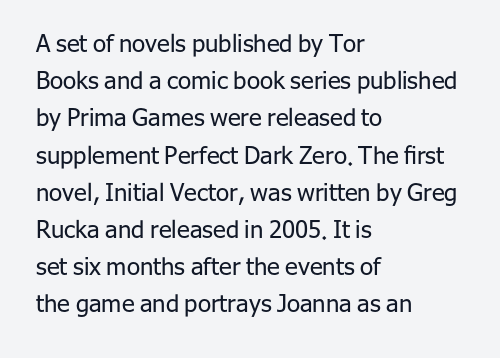
The image shows 24 px text type, upright; set left-aligned, normal line spacing (1.55x), normal letter spacing, not underlined.
